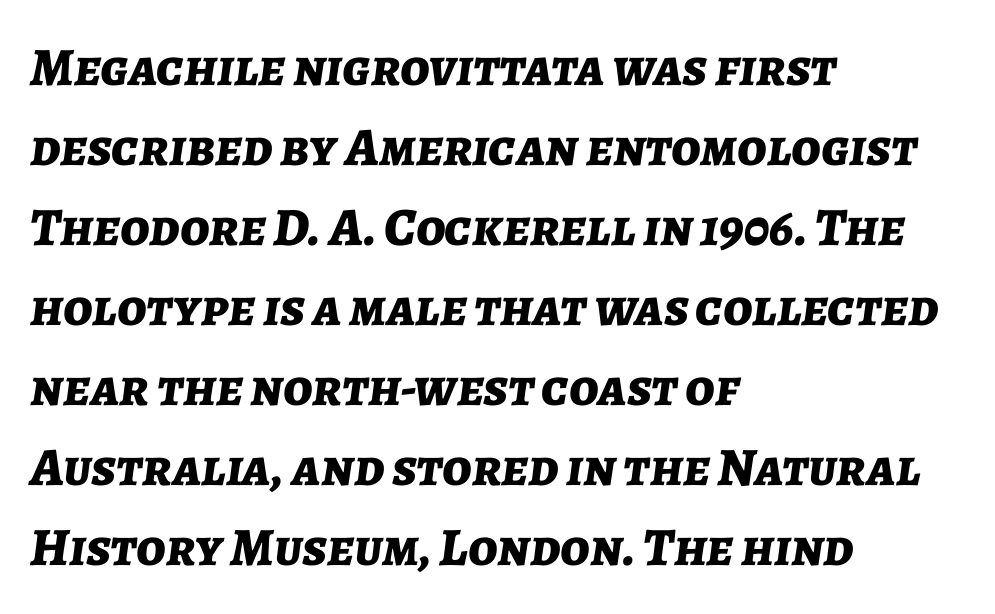
{"italic": "yes", "lean": "right", "slant_degrees": 7, "bold": "yes", "weight": "bold", "width": "normal", "stroke_contrast": "low", "x_height": "medium", "monospaced": "no", "underline": "no", "align": "left", "line_spacing": "normal", "line_spacing_ratio": 1.48, "letter_spacing": "normal", "letter_spacing_em": 0.0, "glyph_px": 54}
